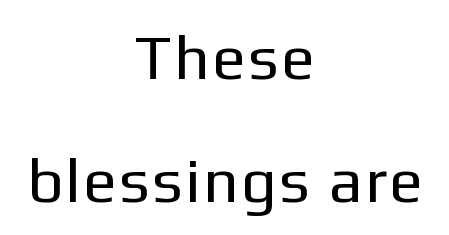
Q: Is the text bold? A: No.
Q: Is the text italic (slanted)? A: No, it is upright.
Q: Is the typeface a serif or a sans-serif typeface? A: Sans-serif.
Q: Is the text underlined? A: No.
Q: How is the paragraph aligned? A: Centered.
Q: Is the spacing between lines tight, normal or loose? A: Loose.
Q: Width (condensed, normal, or wide)? A: Normal.
Q: Stroke contrast? A: Low.
Q: x-height? A: Medium.
Q: Monospaced? A: No.
